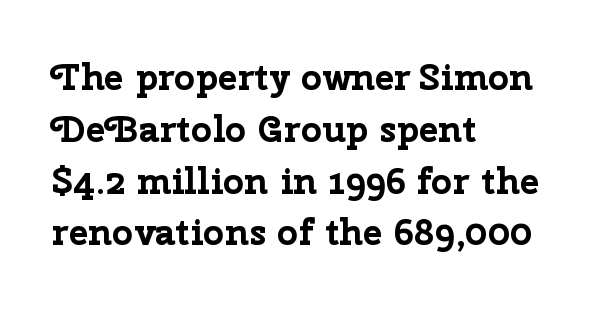
{"serif": "no", "italic": "no", "bold": "yes", "weight": "bold", "width": "normal", "stroke_contrast": "low", "x_height": "medium", "monospaced": "no", "underline": "no", "align": "left", "line_spacing": "normal", "line_spacing_ratio": 1.4, "letter_spacing": "normal", "letter_spacing_em": 0.0, "glyph_px": 37}
